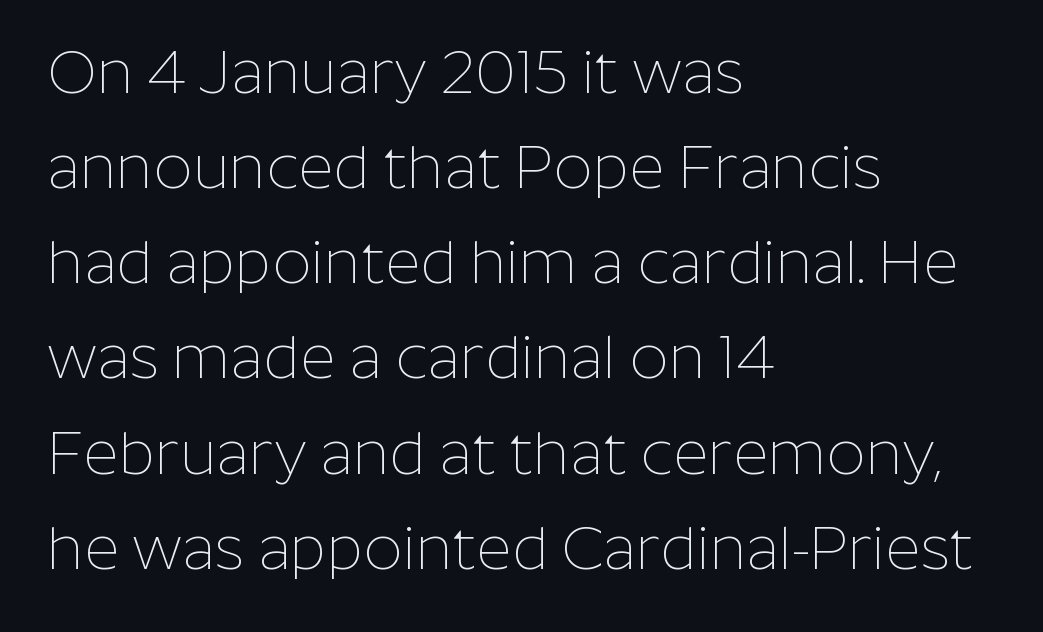
A typesetter would call this proportional, since set widths differ per character. The strokes are not fattened; the text isn't bold. Reading down the block, your eye returns to a fixed left position each line. Nope, no serifs anywhere on these letters.
